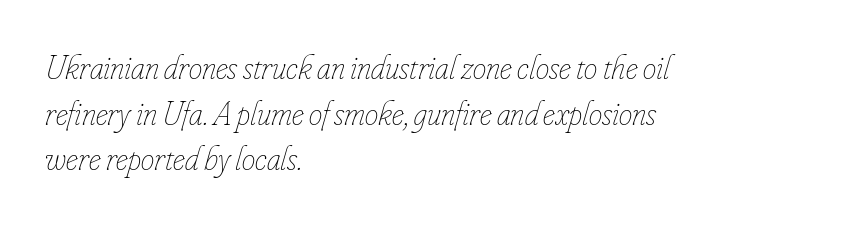
The typeface has the unassuming heft of standard copy or less. Between one letter and the next there's only the usual sliver of space. Notice how the passage keeps a crisp vertical edge on the left only. Any mark beneath the type? The region is blank.
